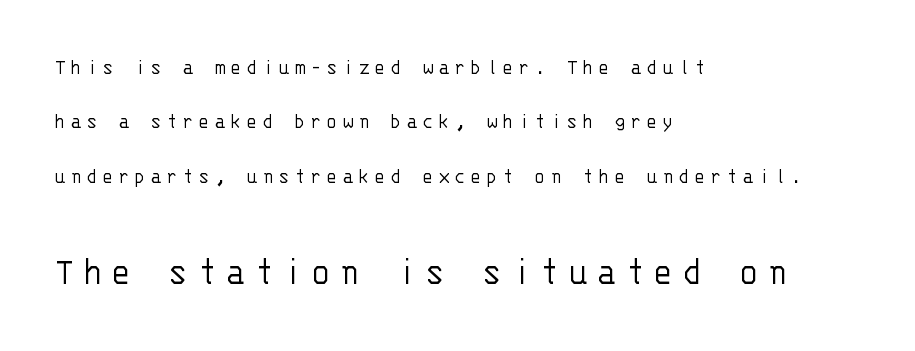
Q: Is the text bold? A: No.
Q: Is the text italic (slanted)? A: No, it is upright.
Q: Is the typeface a serif or a sans-serif typeface? A: Sans-serif.
Q: Is the text underlined? A: No.
Q: How is the paragraph aligned? A: Left-aligned.
Q: Is the spacing between letters normal or unusually wide? A: Unusually wide.
Q: Is the spacing between lines tight, normal or loose? A: Loose.
Q: Which block of text is set in a larger size, the first (top) or the second (bottom)? A: The second (bottom) one.
Q: Width (condensed, normal, or wide)? A: Normal.
Q: Stroke contrast? A: Low.
Q: x-height? A: Large.
Q: Monospaced? A: Yes.
